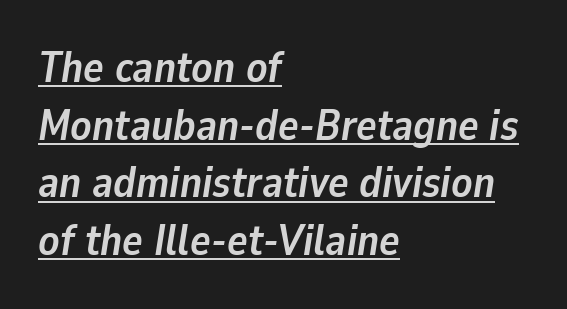
Q: Is the text bold? A: Yes.
Q: Is the text italic (slanted)? A: Yes, it leans right by about 9 degrees.
Q: Is the text underlined? A: Yes.
Q: How is the paragraph aligned? A: Left-aligned.
Q: Is the spacing between letters normal or unusually wide? A: Normal.
Q: Is the spacing between lines tight, normal or loose? A: Normal.
Q: Width (condensed, normal, or wide)? A: Normal.
Q: Stroke contrast? A: Low.
Q: x-height? A: Medium.
Q: Monospaced? A: No.
